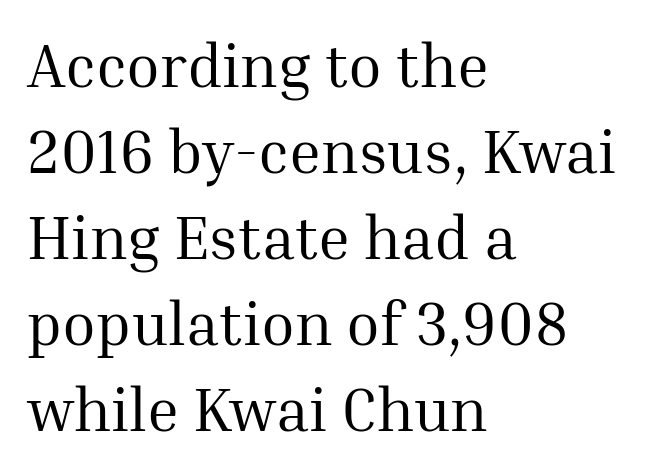
The image shows 61 px regular-weight serif type, upright; set left-aligned, normal line spacing (1.41x), normal letter spacing, not underlined; medium stroke contrast and a medium x-height.
